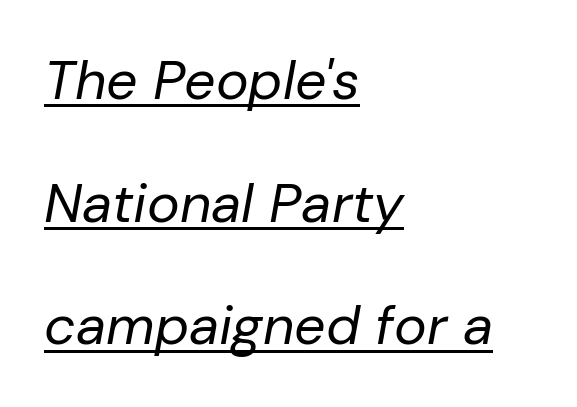
The image shows 55 px regular-weight type, italic (leaning right); set left-aligned, loose line spacing (2.23x), normal letter spacing, underlined; low stroke contrast and a medium x-height.
